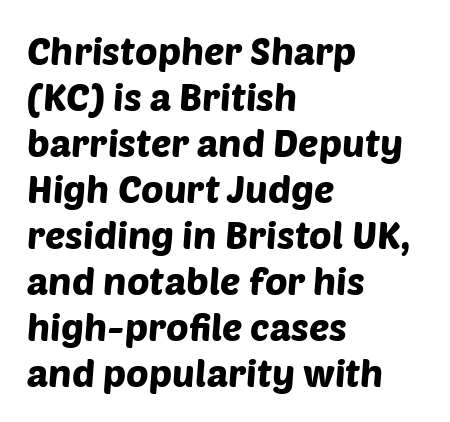
The image shows 38 px sans-serif type; set left-aligned, line spacing 1.21x, normal letter spacing, not underlined; low stroke contrast and a large x-height.
